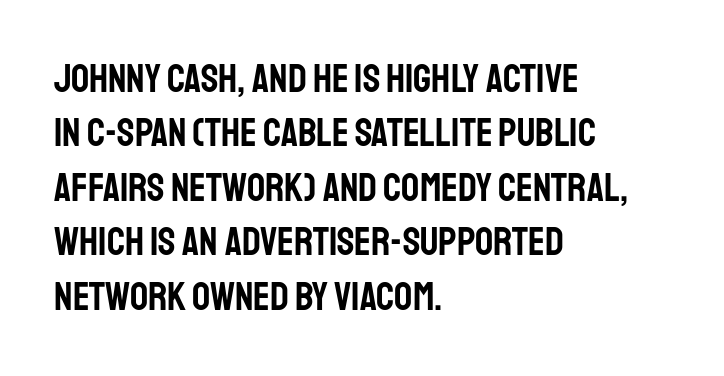
The image shows 40 px condensed sans-serif type, upright; set left-aligned, normal line spacing (1.36x), normal letter spacing, not underlined; low stroke contrast and a large x-height.
